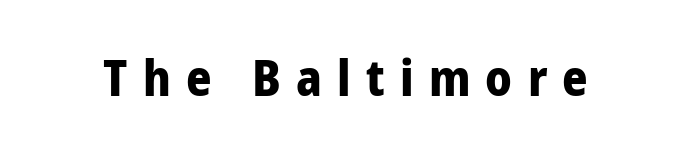
Q: Is the text bold? A: Yes.
Q: Is the text italic (slanted)? A: No, it is upright.
Q: Is the typeface a serif or a sans-serif typeface? A: Sans-serif.
Q: Is the text underlined? A: No.
Q: Is the spacing between letters normal or unusually wide? A: Unusually wide.
Q: Width (condensed, normal, or wide)? A: Normal.
Q: Stroke contrast? A: Low.
Q: x-height? A: Medium.
Q: Monospaced? A: No.
